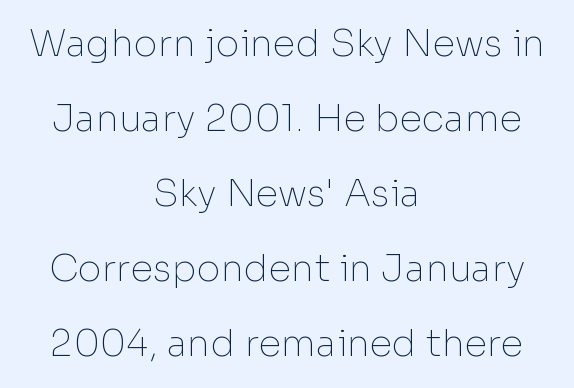
The type sits square on the baseline with zero lean. Character widths vary here, with narrow letters taking less room than wide ones. Only glyphs here, with clear space below each row. Here the glyphs are tracked normally, forming tight word shapes. Stroke mass is kept to a normal reading level or below.
